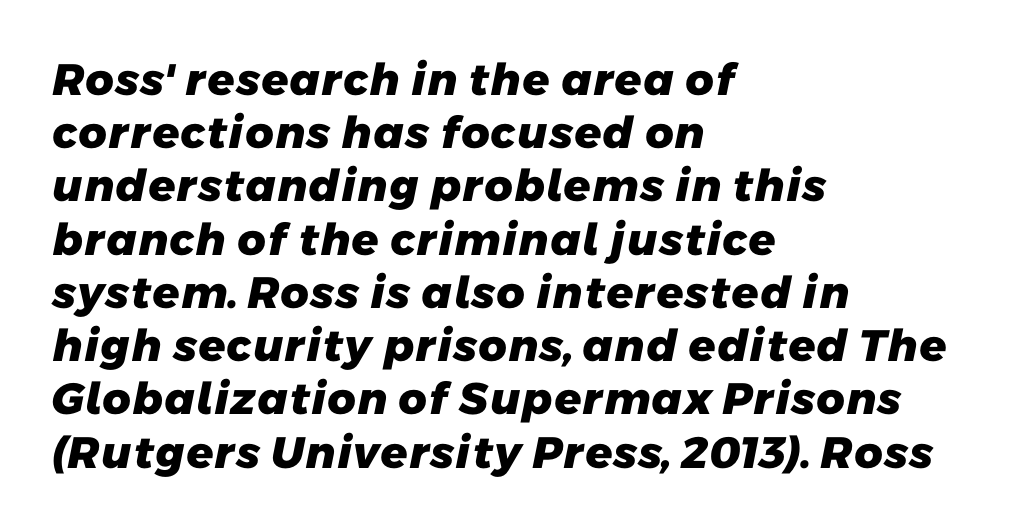
I'd describe the lettering as bold — thick and assertive. The passage is arranged the way most books set body copy — flush left. The type family on display is of the sans-serif kind. Spacing between characters is what you'd get straight out of the box. Anything drawn beneath the words? Only blank space.
